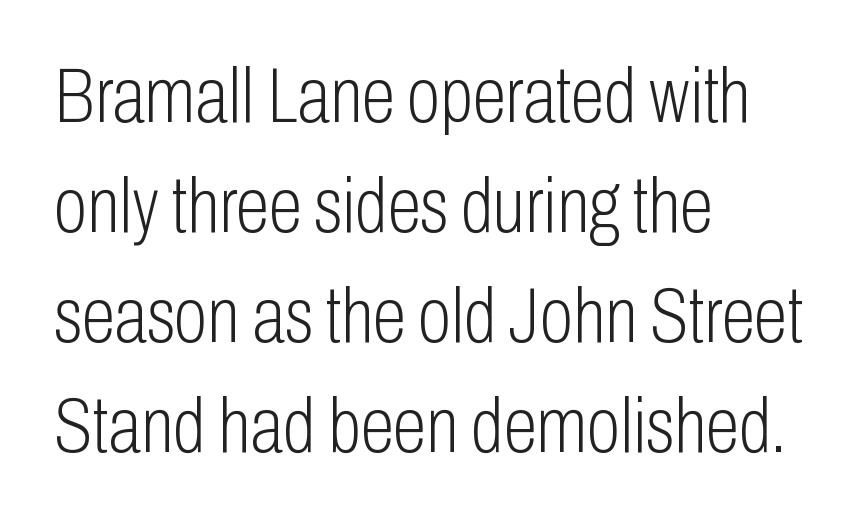
{"serif": "no", "italic": "no", "bold": "no", "weight": "light", "width": "condensed", "stroke_contrast": "low", "x_height": "medium", "monospaced": "no", "underline": "no", "align": "left", "line_spacing": "normal", "line_spacing_ratio": 1.43, "letter_spacing": "normal", "letter_spacing_em": 0.0, "glyph_px": 77}
